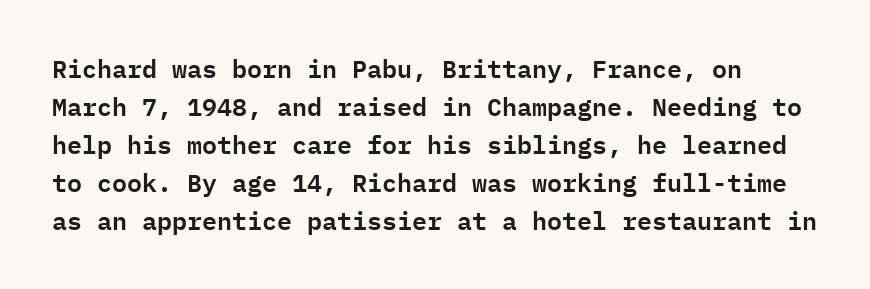
The image shows 25 px text type, upright; set normal line spacing (1.52x), normal letter spacing, not underlined.
